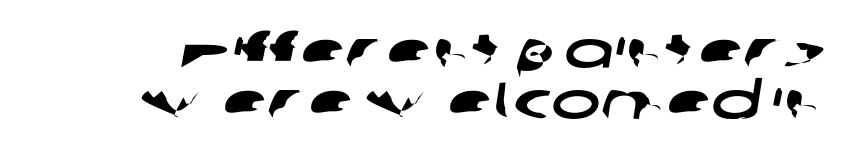
The image shows 52 px wide sans-serif type; set tight line spacing (0.98x), normal letter spacing, not underlined; low stroke contrast and a medium x-height.
